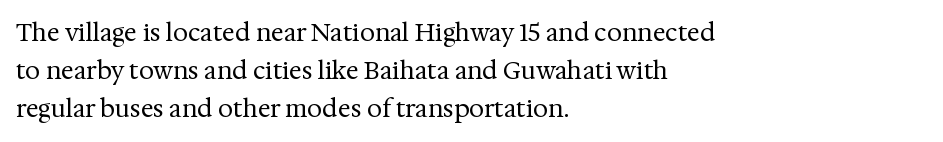
The image shows 24 px text type, upright; set left-aligned, normal line spacing (1.59x), normal letter spacing, not underlined.
